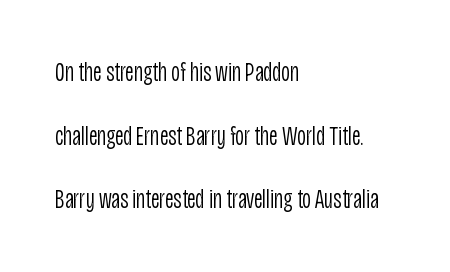
{"italic": "no", "bold": "no", "underline": "no", "align": "left", "line_spacing": "loose", "line_spacing_ratio": 2.36, "letter_spacing": "normal", "letter_spacing_em": 0.0, "glyph_px": 27}
